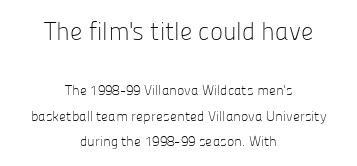
{"italic": "no", "bold": "no", "underline": "no", "align": "center", "line_spacing_ratio": 1.81, "letter_spacing": "normal", "letter_spacing_em": 0.0, "larger_block": "first", "size_ratio": 1.79, "glyph_px": 25}
